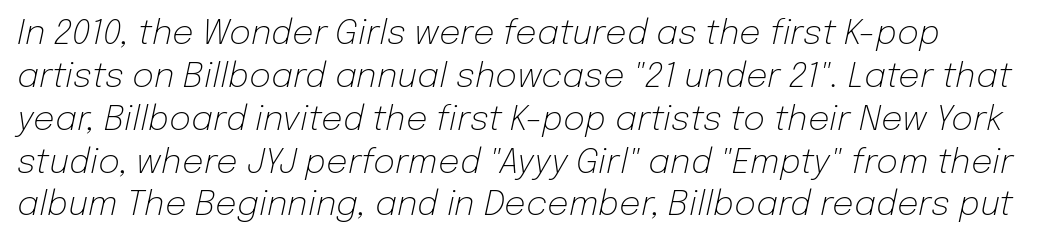
Q: Is the text bold? A: No.
Q: Is the text italic (slanted)? A: Yes, it leans right by about 12 degrees.
Q: Is the text underlined? A: No.
Q: Is the spacing between letters normal or unusually wide? A: Normal.
Q: Is the spacing between lines tight, normal or loose? A: Normal.
Q: Width (condensed, normal, or wide)? A: Normal.
Q: Stroke contrast? A: Low.
Q: x-height? A: Medium.
Q: Monospaced? A: No.
